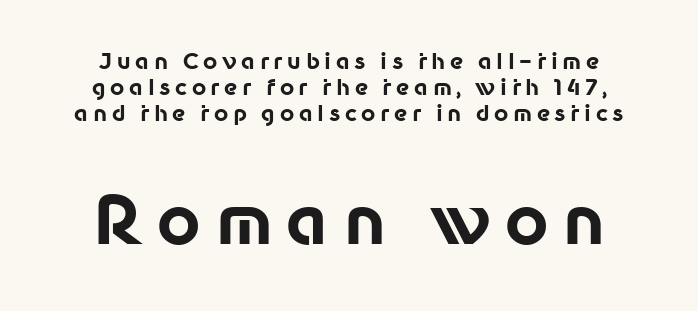
The image shows 67 px bold sans-serif type, upright; set centered, line spacing 1.18x, unusually wide letter spacing (+0.21 em), not underlined; the second (bottom) block is 3.05x larger; low stroke contrast and a medium x-height.
